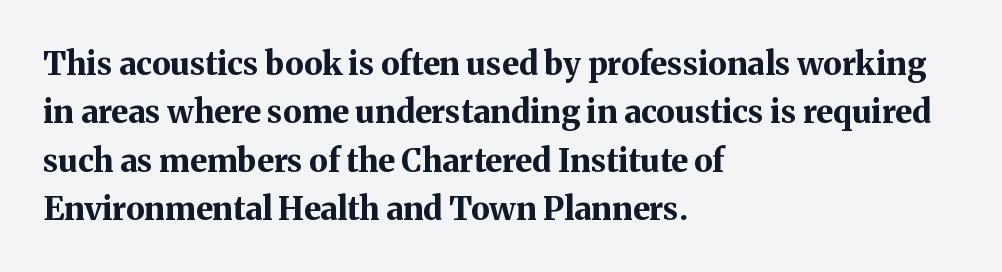
The image shows 32 px bold serif type, upright; set left-aligned, normal line spacing (1.51x), normal letter spacing, not underlined; medium stroke contrast and a medium x-height.
